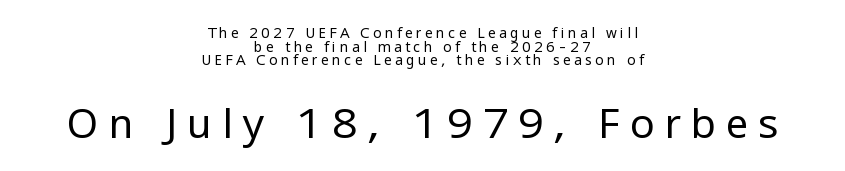
Q: Is the text bold? A: No.
Q: Is the text italic (slanted)? A: No, it is upright.
Q: Is the typeface a serif or a sans-serif typeface? A: Sans-serif.
Q: Is the text underlined? A: No.
Q: How is the paragraph aligned? A: Centered.
Q: Is the spacing between letters normal or unusually wide? A: Unusually wide.
Q: Is the spacing between lines tight, normal or loose? A: Tight.
Q: Which block of text is set in a larger size, the first (top) or the second (bottom)? A: The second (bottom) one.
Q: Width (condensed, normal, or wide)? A: Normal.
Q: Stroke contrast? A: Low.
Q: x-height? A: Medium.
Q: Monospaced? A: No.
